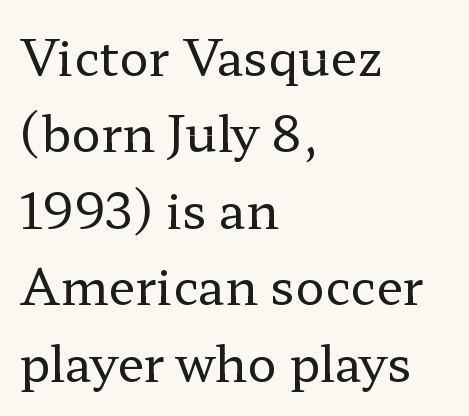
The image shows 49 px regular-weight, wide serif type, upright; set left-aligned, normal line spacing (1.56x), normal letter spacing, not underlined; low stroke contrast and a medium x-height.
